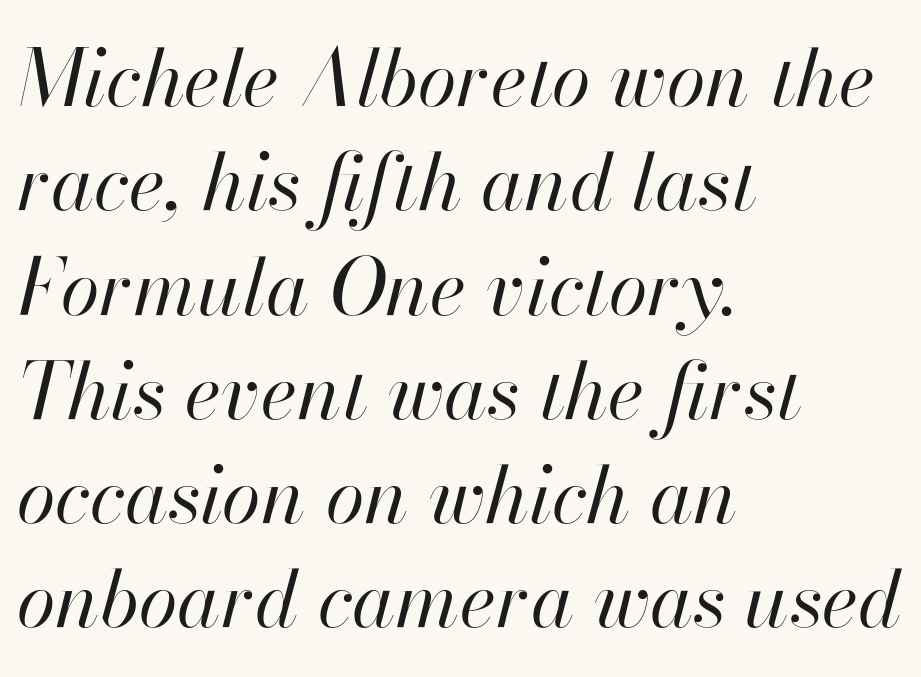
These lines were composed using italics. Weight: in the light-to-regular range. Whoever set this chose a conventional vertical rhythm. Standard letterfit; no display-style spreading of the glyphs. This rendering uses left alignment, leaving the right contour irregular. Character widths vary here, with narrow letters taking less room than wide ones.
